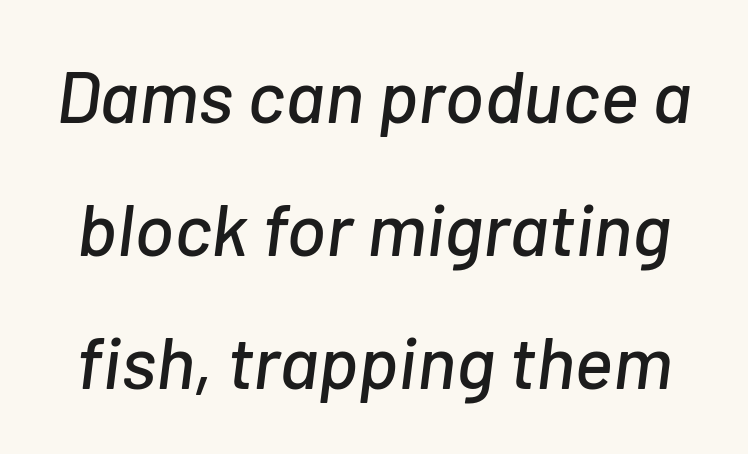
Q: Is the text italic (slanted)? A: Yes, it leans right by about 7 degrees.
Q: Is the text underlined? A: No.
Q: Is the spacing between letters normal or unusually wide? A: Normal.
Q: Width (condensed, normal, or wide)? A: Normal.
Q: Stroke contrast? A: Low.
Q: x-height? A: Medium.
Q: Monospaced? A: No.
